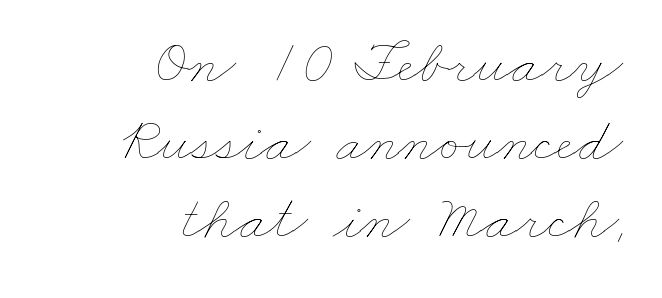
Q: Is the text bold? A: No.
Q: Is the text underlined? A: No.
Q: How is the paragraph aligned? A: Right-aligned.
Q: Is the spacing between letters normal or unusually wide? A: Normal.
Q: Is the spacing between lines tight, normal or loose? A: Normal.
Q: Width (condensed, normal, or wide)? A: Wide.
Q: Stroke contrast? A: Low.
Q: x-height? A: Small.
Q: Monospaced? A: No.
